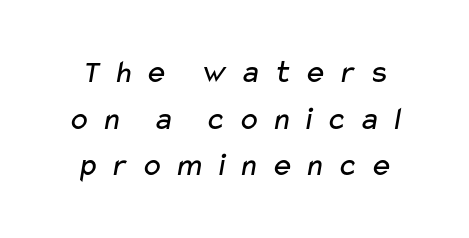
Q: Is the text bold? A: No.
Q: Is the typeface a serif or a sans-serif typeface? A: Sans-serif.
Q: Is the text underlined? A: No.
Q: Is the spacing between letters normal or unusually wide? A: Unusually wide.
Q: Is the spacing between lines tight, normal or loose? A: Normal.
Q: Width (condensed, normal, or wide)? A: Wide.
Q: Stroke contrast? A: Low.
Q: x-height? A: Medium.
Q: Monospaced? A: No.
